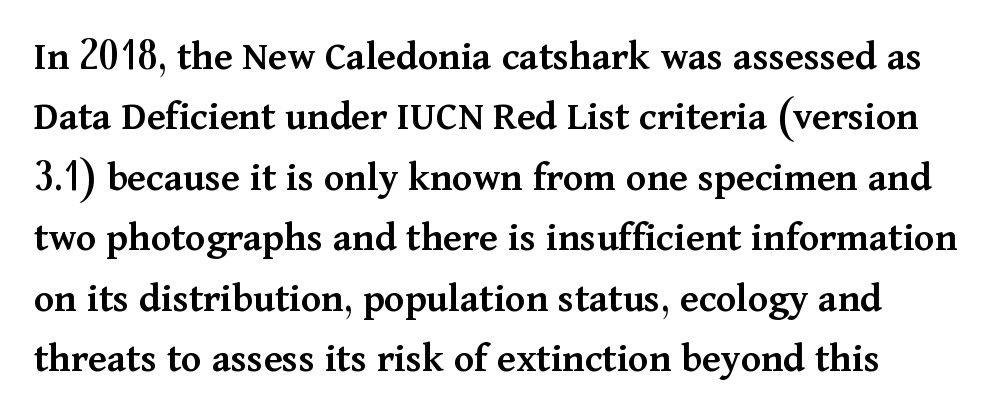
Q: Is the text bold? A: Semi-bold.
Q: Is the text italic (slanted)? A: No, it is upright.
Q: Is the typeface a serif or a sans-serif typeface? A: Serif.
Q: Is the text underlined? A: No.
Q: Is the spacing between letters normal or unusually wide? A: Normal.
Q: Is the spacing between lines tight, normal or loose? A: Normal.
Q: Width (condensed, normal, or wide)? A: Normal.
Q: Stroke contrast? A: Medium.
Q: x-height? A: Medium.
Q: Monospaced? A: No.
